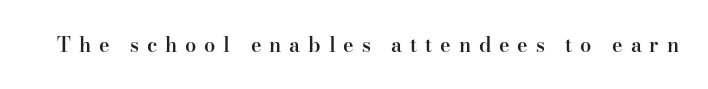
Q: Is the text bold? A: Semi-bold.
Q: Is the text italic (slanted)? A: No, it is upright.
Q: Is the text underlined? A: No.
Q: Is the spacing between letters normal or unusually wide? A: Unusually wide.
